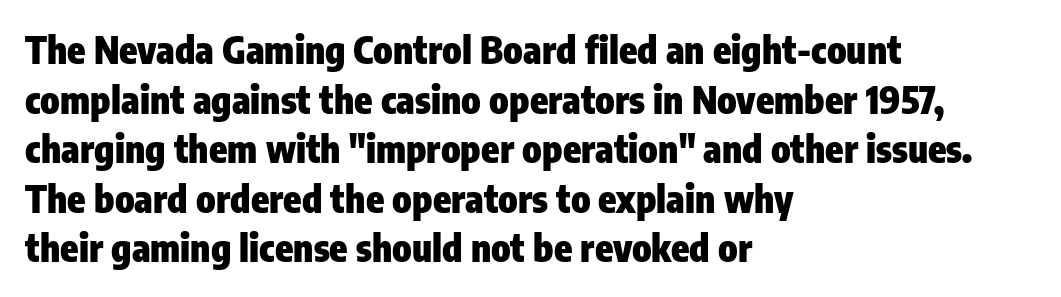
Note the varied advance widths — an 'i' is clearly narrower than an 'm'. Short note: letters normally spaced. Every character sits straight up, as roman type does. The area under the type is left untouched. Horizontal alignment here is leftward, the default for most running prose.
